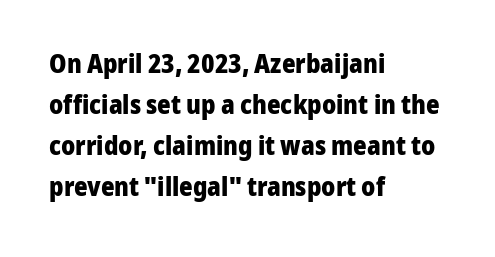
{"italic": "no", "bold": "yes", "underline": "no", "align": "left", "line_spacing": "normal", "line_spacing_ratio": 1.58, "letter_spacing": "normal", "letter_spacing_em": 0.0, "glyph_px": 26}
